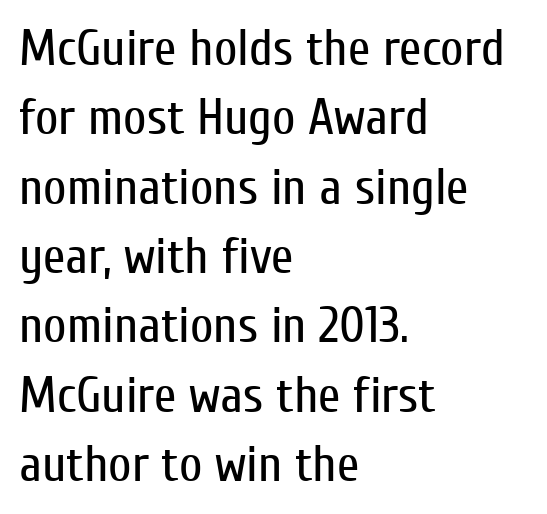
Q: Is the text bold? A: No.
Q: Is the text italic (slanted)? A: No, it is upright.
Q: Is the typeface a serif or a sans-serif typeface? A: Sans-serif.
Q: Is the text underlined? A: No.
Q: How is the paragraph aligned? A: Left-aligned.
Q: Is the spacing between letters normal or unusually wide? A: Normal.
Q: Is the spacing between lines tight, normal or loose? A: Normal.
Q: Width (condensed, normal, or wide)? A: Condensed.
Q: Stroke contrast? A: Low.
Q: x-height? A: Medium.
Q: Monospaced? A: No.
